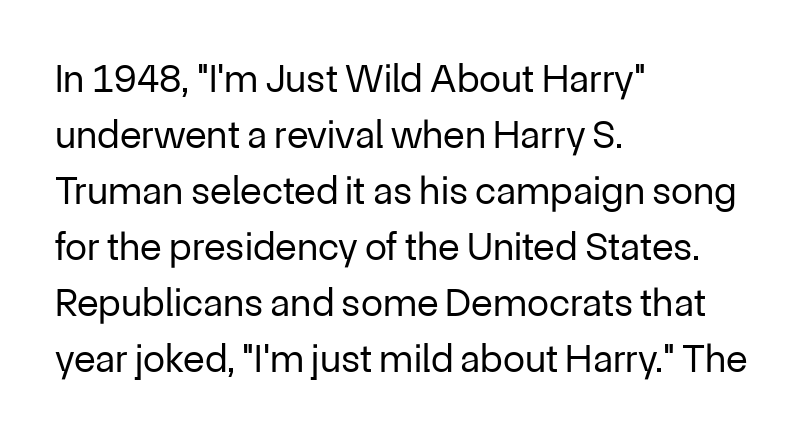
{"serif": "no", "italic": "no", "bold": "no", "weight": "regular", "width": "normal", "stroke_contrast": "low", "x_height": "medium", "monospaced": "no", "underline": "no", "align": "left", "line_spacing": "normal", "line_spacing_ratio": 1.4, "letter_spacing": "normal", "letter_spacing_em": 0.0, "glyph_px": 40}
